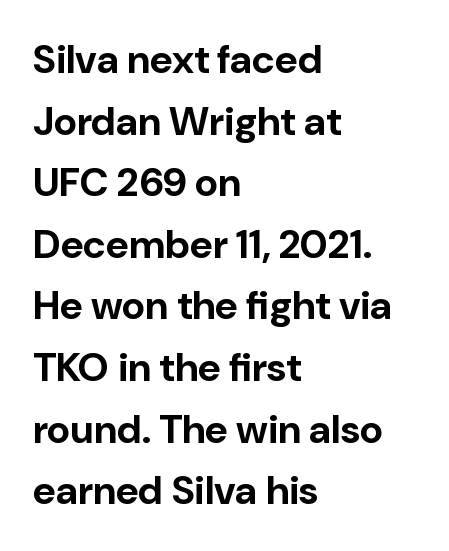
{"serif": "no", "italic": "no", "bold": "yes", "weight": "bold", "width": "normal", "stroke_contrast": "low", "x_height": "medium", "monospaced": "no", "underline": "no", "align": "left", "line_spacing": "normal", "line_spacing_ratio": 1.54, "letter_spacing": "normal", "letter_spacing_em": 0.0, "glyph_px": 40}
